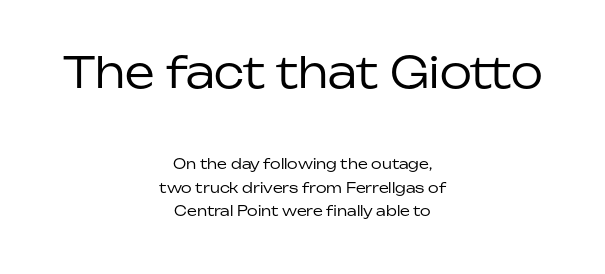
Does the type have serifs? No, each stem ends abruptly. Weight: not bold — regular or lighter. The line-height multiplier appears to be the usual default. Nobody touched the tracking dial on this one.
